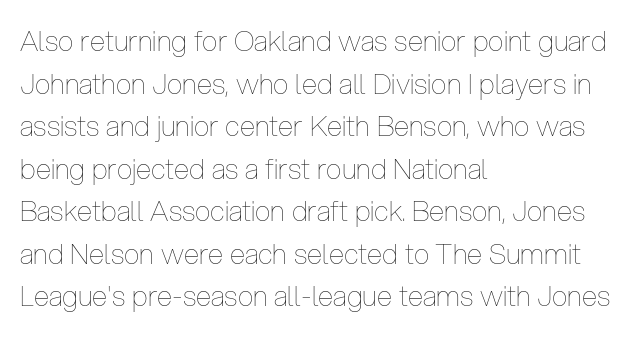
Q: Is the text bold? A: No.
Q: Is the text italic (slanted)? A: No, it is upright.
Q: Is the text underlined? A: No.
Q: How is the paragraph aligned? A: Left-aligned.
Q: Is the spacing between letters normal or unusually wide? A: Normal.
Q: Is the spacing between lines tight, normal or loose? A: Normal.
Q: Width (condensed, normal, or wide)? A: Condensed.
Q: Stroke contrast? A: Low.
Q: x-height? A: Medium.
Q: Monospaced? A: No.
